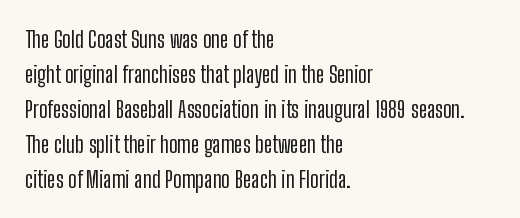
The image shows 23 px text type, upright; set left-aligned, normal line spacing (1.52x), normal letter spacing, not underlined.
